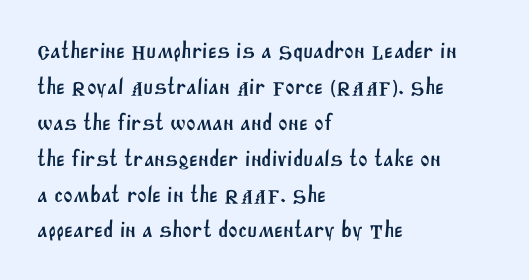
Q: Is the text underlined? A: No.
Q: How is the paragraph aligned? A: Left-aligned.
Q: Is the spacing between letters normal or unusually wide? A: Normal.
Q: Is the spacing between lines tight, normal or loose? A: Normal.
